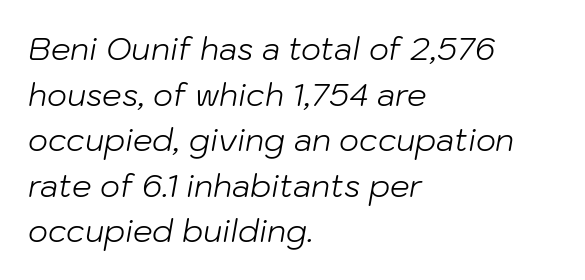
Q: Is the text bold? A: No.
Q: Is the text italic (slanted)? A: Yes, it leans right by about 10 degrees.
Q: Is the text underlined? A: No.
Q: How is the paragraph aligned? A: Left-aligned.
Q: Is the spacing between letters normal or unusually wide? A: Normal.
Q: Is the spacing between lines tight, normal or loose? A: Normal.
Q: Width (condensed, normal, or wide)? A: Normal.
Q: Stroke contrast? A: Low.
Q: x-height? A: Medium.
Q: Monospaced? A: No.
